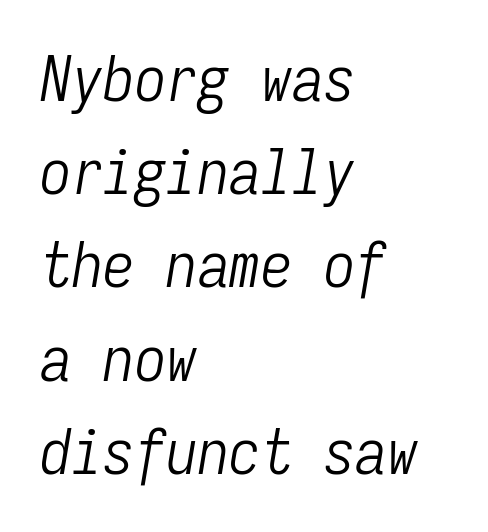
Does the leading feel generous? No, just average. Bare-footed words on every line. Spacing verdict: monospaced, one width for all characters. Weight class: somewhere from thin through regular.
